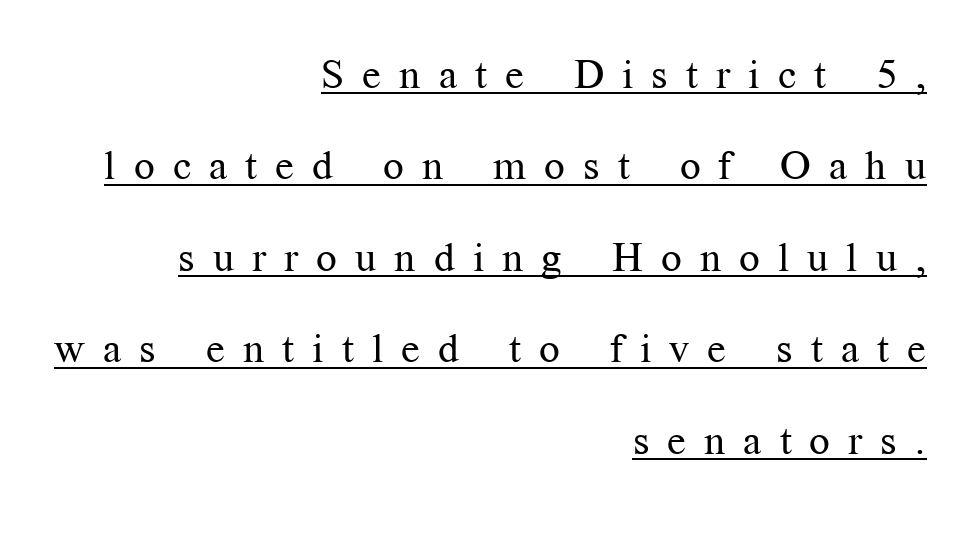
The image shows 41 px regular-weight serif type, upright; set right-aligned, loose line spacing (2.23x), unusually wide letter spacing (+0.44 em), underlined; medium stroke contrast and a medium x-height.
